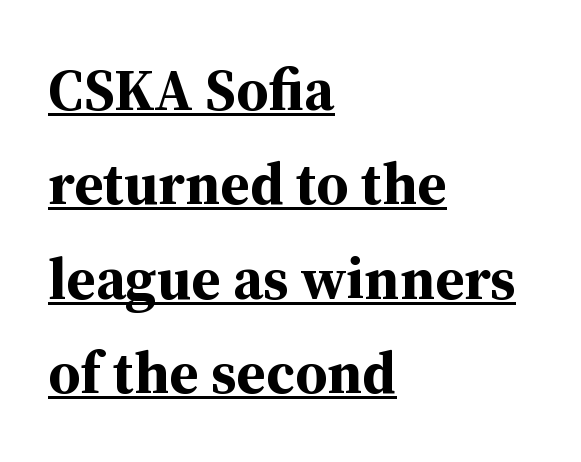
Q: Is the text bold? A: Yes.
Q: Is the text italic (slanted)? A: No, it is upright.
Q: Is the typeface a serif or a sans-serif typeface? A: Serif.
Q: Is the text underlined? A: Yes.
Q: How is the paragraph aligned? A: Left-aligned.
Q: Is the spacing between letters normal or unusually wide? A: Normal.
Q: Is the spacing between lines tight, normal or loose? A: Normal.
Q: Width (condensed, normal, or wide)? A: Normal.
Q: Stroke contrast? A: Medium.
Q: x-height? A: Medium.
Q: Monospaced? A: No.
